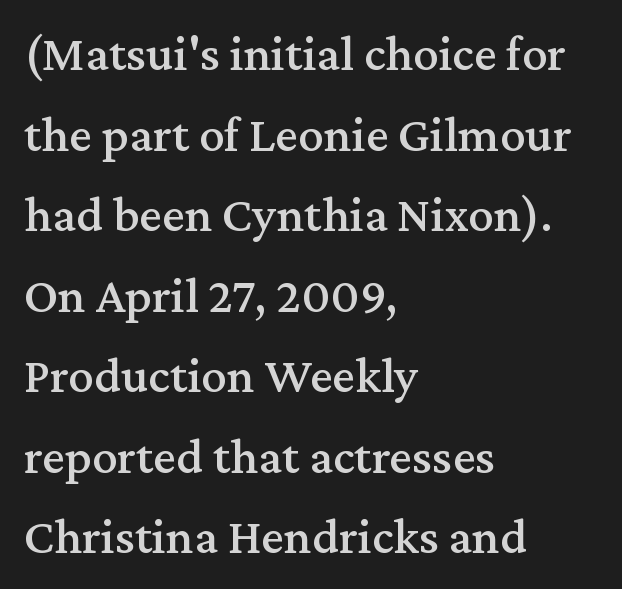
{"serif": "yes", "italic": "no", "width": "normal", "stroke_contrast": "medium", "x_height": "medium", "monospaced": "no", "underline": "no", "align": "left", "line_spacing": "normal", "line_spacing_ratio": 1.58, "letter_spacing": "normal", "letter_spacing_em": 0.0, "glyph_px": 51}
